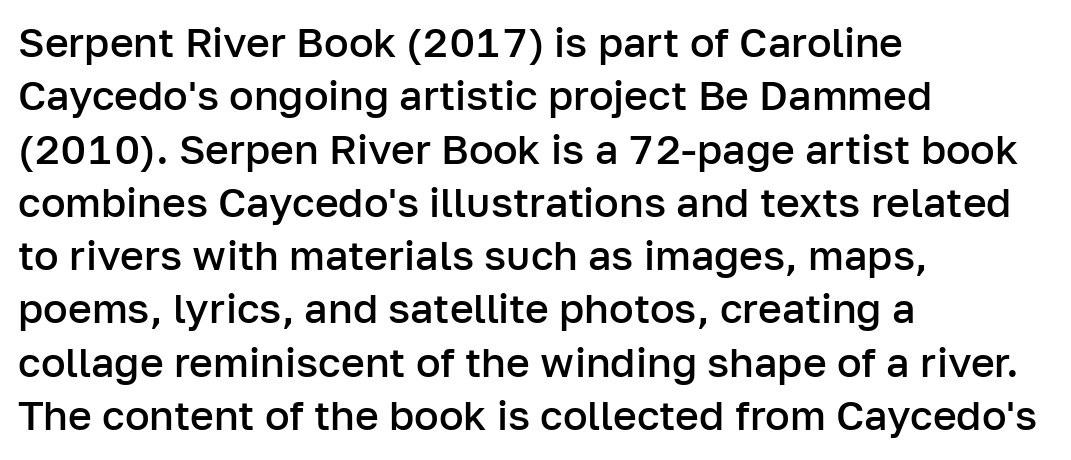
{"serif": "no", "italic": "no", "bold": "semi", "weight": "semibold", "width": "normal", "stroke_contrast": "low", "x_height": "medium", "monospaced": "no", "underline": "no", "align": "left", "line_spacing": "normal", "line_spacing_ratio": 1.3, "letter_spacing": "normal", "letter_spacing_em": 0.0, "glyph_px": 41}
